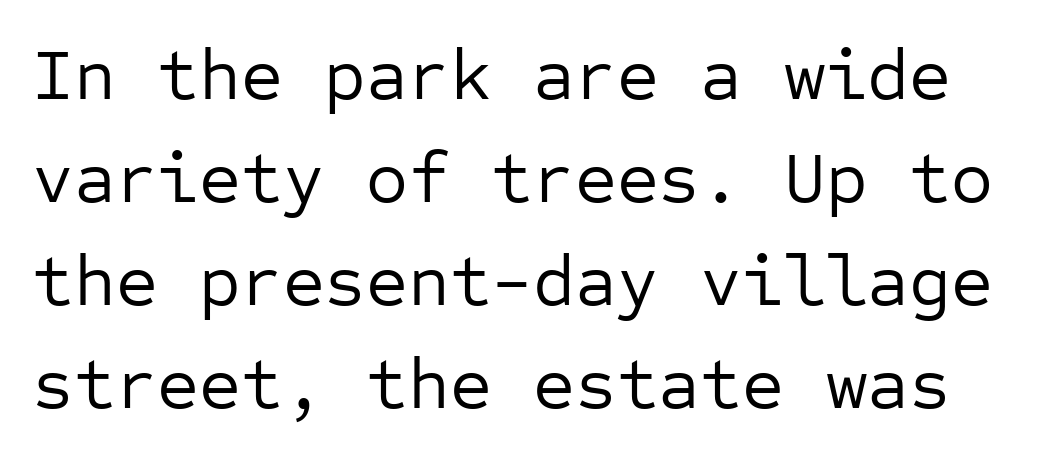
{"serif": "no", "italic": "no", "bold": "no", "weight": "regular", "width": "normal", "stroke_contrast": "low", "x_height": "medium", "monospaced": "yes", "underline": "no", "line_spacing": "normal", "line_spacing_ratio": 1.43, "letter_spacing": "normal", "letter_spacing_em": 0.0, "glyph_px": 72}
